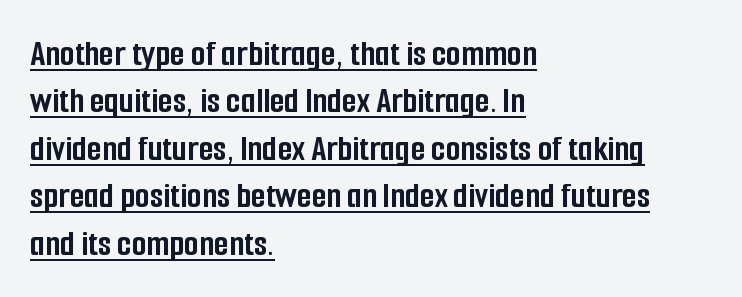
The image shows 38 px semibold, condensed sans-serif type, upright; set left-aligned, normal line spacing (1.25x), normal letter spacing, underlined; low stroke contrast and a medium x-height.
